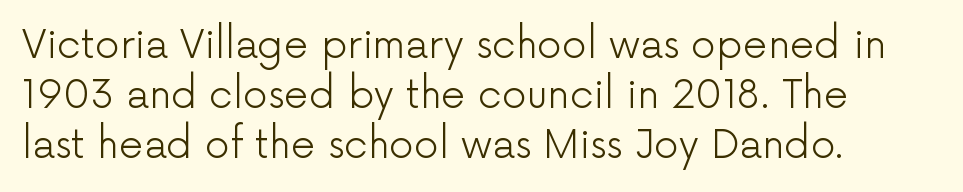
Q: Is the text bold? A: No.
Q: Is the text italic (slanted)? A: No, it is upright.
Q: Is the typeface a serif or a sans-serif typeface? A: Sans-serif.
Q: Is the text underlined? A: No.
Q: How is the paragraph aligned? A: Left-aligned.
Q: Is the spacing between letters normal or unusually wide? A: Normal.
Q: Is the spacing between lines tight, normal or loose? A: Normal.
Q: Width (condensed, normal, or wide)? A: Normal.
Q: Stroke contrast? A: Low.
Q: x-height? A: Medium.
Q: Monospaced? A: No.
